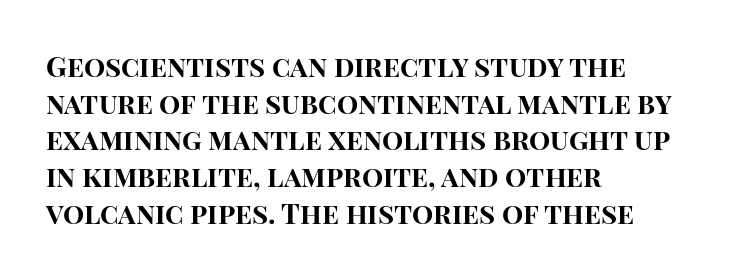
{"serif": "no", "italic": "no", "bold": "yes", "weight": "bold", "width": "normal", "stroke_contrast": "high", "x_height": "large", "monospaced": "no", "underline": "no", "align": "left", "line_spacing": "normal", "line_spacing_ratio": 1.31, "letter_spacing": "normal", "letter_spacing_em": 0.0, "glyph_px": 28}
